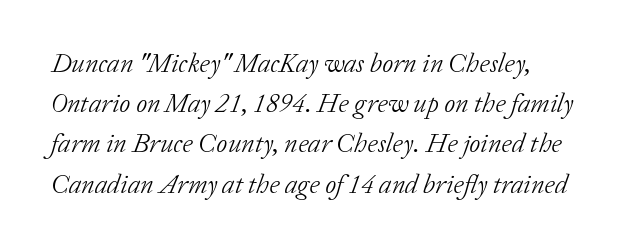
The image shows 27 px text type, italic (leaning right); set normal line spacing (1.49x), normal letter spacing, not underlined.
